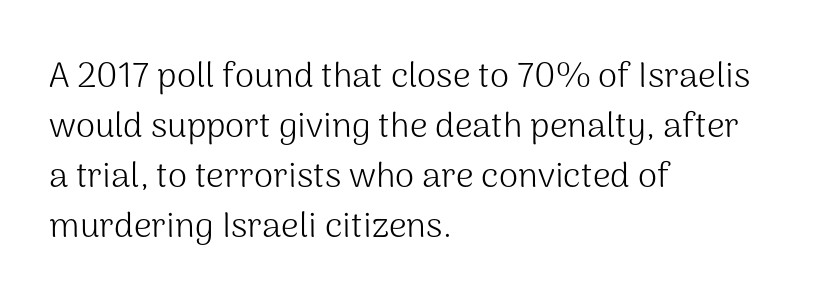
Line spacing here is normal. Quick note: underline off. Proportional: the letters do not fall into vertical columns. Ordinary non-slanted type is in use. The typesetter chose a ragged-right arrangement here. Compared with typical body copy, the letter spacing here is the same.
